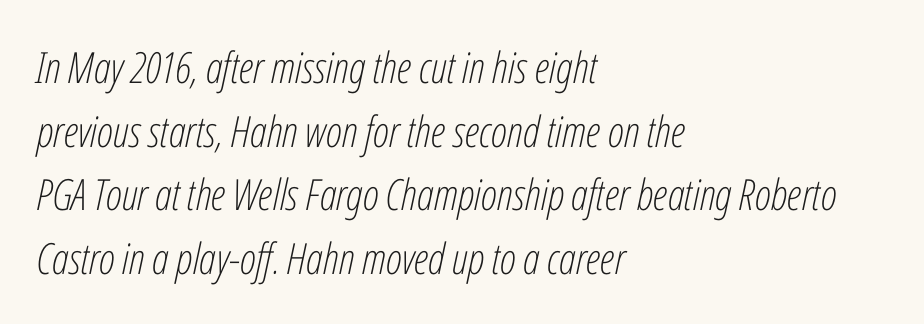
The image shows 43 px light, condensed type, italic (leaning right); set left-aligned, normal line spacing (1.48x), normal letter spacing, not underlined; low stroke contrast and a medium x-height.
